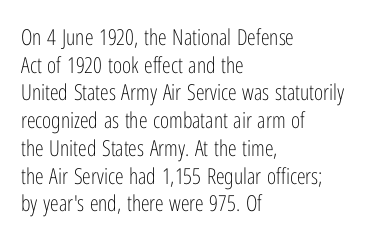
{"italic": "no", "bold": "no", "underline": "no", "align": "left", "line_spacing": "normal", "line_spacing_ratio": 1.26, "letter_spacing": "normal", "letter_spacing_em": 0.0, "glyph_px": 22}
